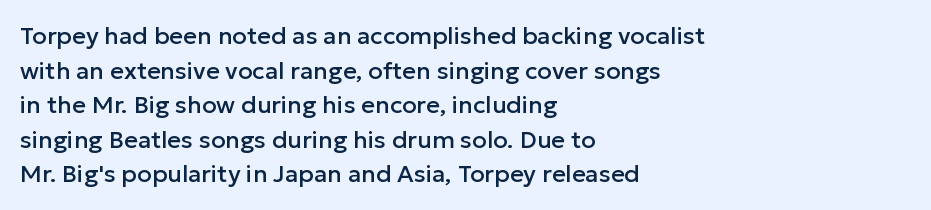
{"italic": "no", "underline": "no", "align": "left", "line_spacing": "normal", "line_spacing_ratio": 1.44, "letter_spacing": "normal", "letter_spacing_em": 0.0, "glyph_px": 24}
